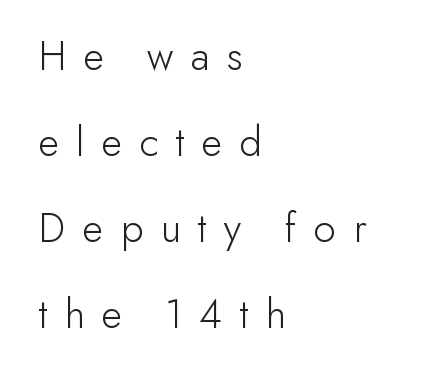
The image shows 43 px light sans-serif type, upright; set left-aligned, loose line spacing (2.0x), unusually wide letter spacing (+0.4 em), not underlined; low stroke contrast and a small x-height.
